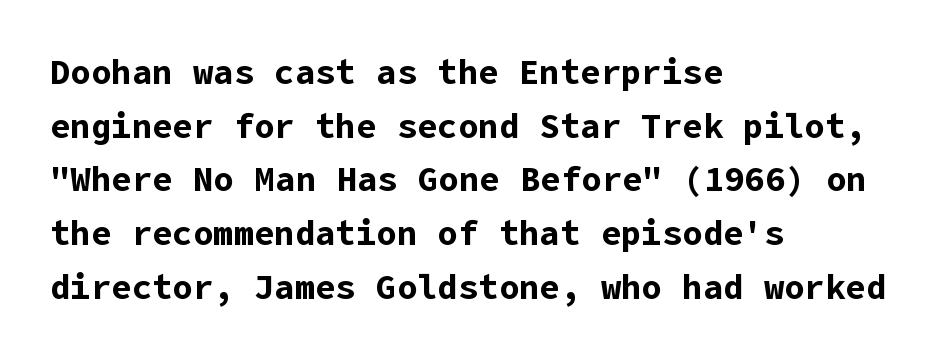
Q: Is the text bold? A: Yes.
Q: Is the text italic (slanted)? A: No, it is upright.
Q: Is the typeface a serif or a sans-serif typeface? A: Sans-serif.
Q: Is the text underlined? A: No.
Q: How is the paragraph aligned? A: Left-aligned.
Q: Is the spacing between letters normal or unusually wide? A: Normal.
Q: Is the spacing between lines tight, normal or loose? A: Normal.
Q: Width (condensed, normal, or wide)? A: Normal.
Q: Stroke contrast? A: Low.
Q: x-height? A: Medium.
